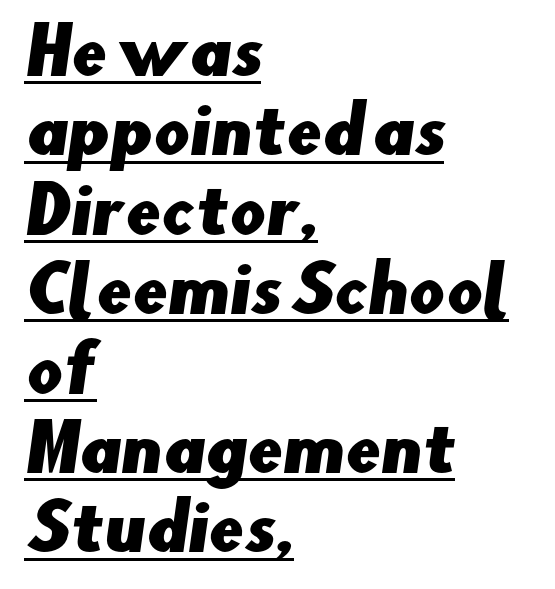
{"serif": "no", "width": "normal", "stroke_contrast": "low", "x_height": "small", "monospaced": "no", "underline": "yes", "align": "left", "line_spacing": "normal", "line_spacing_ratio": 1.26, "letter_spacing": "normal", "letter_spacing_em": 0.0, "glyph_px": 63}
